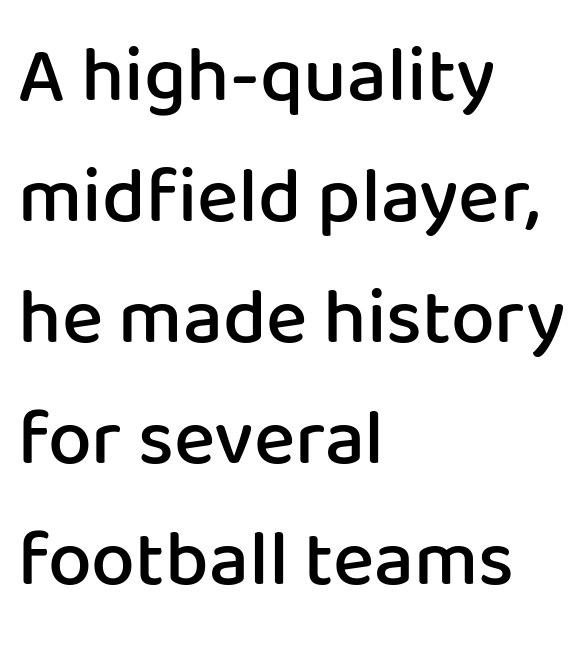
Does the type have serifs? No, each stem ends abruptly. Students, this is semibold: more ink than regular, less than bold. Descenders hang freely into open space. You can tell it's not italic because the verticals are truly vertical. Look at the tracking — it's just the regular setting, nothing added.
